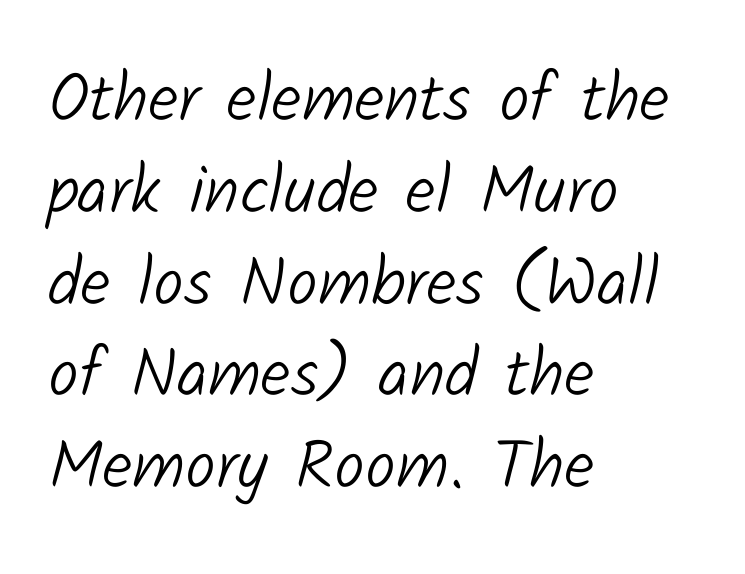
Q: Is the text bold? A: No.
Q: Is the typeface a serif or a sans-serif typeface? A: Sans-serif.
Q: Is the text underlined? A: No.
Q: How is the paragraph aligned? A: Left-aligned.
Q: Is the spacing between letters normal or unusually wide? A: Normal.
Q: Is the spacing between lines tight, normal or loose? A: Normal.
Q: Width (condensed, normal, or wide)? A: Normal.
Q: Stroke contrast? A: Low.
Q: x-height? A: Medium.
Q: Monospaced? A: No.
